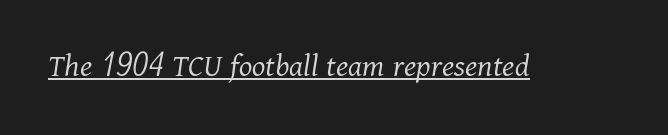
Q: Is the text bold? A: No.
Q: Is the text italic (slanted)? A: Yes, it leans right by about 11 degrees.
Q: Is the typeface a serif or a sans-serif typeface? A: Serif.
Q: Is the text underlined? A: Yes.
Q: Is the spacing between letters normal or unusually wide? A: Normal.
Q: Width (condensed, normal, or wide)? A: Normal.
Q: Stroke contrast? A: Medium.
Q: x-height? A: Medium.
Q: Monospaced? A: No.
